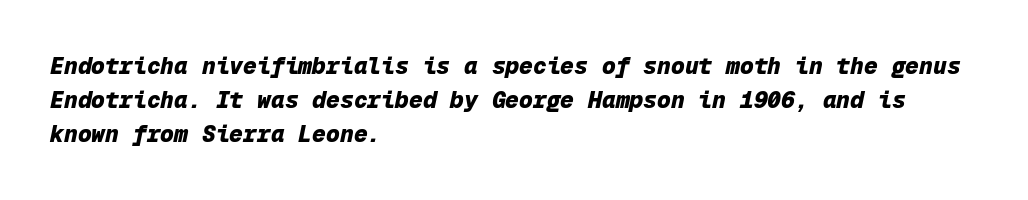
A full-strength bold gives these letters their thick strokes. The designer left line spacing at the default. Decoration check: the copy has no underline. The lines are quadded left. You can tell it's italic because the verticals aren't actually vertical.
